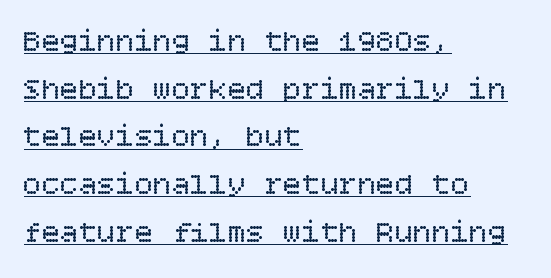
Glance below the letters and you will spot a drawn line. A classic flush-left, rag-right setting is used for this passage. A typesetter would mark this as roman, not italic. Line spacing here is normal. The type is set solid horizontally, with unmodified tracking. Caption: face not bold, strokes unweighted.
